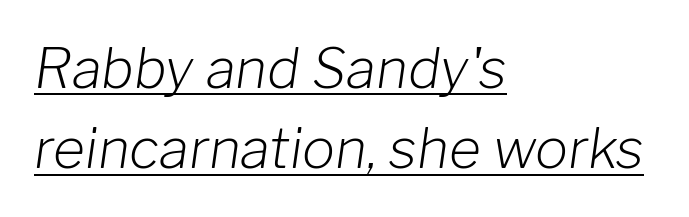
Leading matches the norm, producing a regular column. Looking at the ascenders, they clearly lean. You can see a thin bar hugging the bottom of the glyphs. Nobody touched the tracking dial on this one. Counters stay open thanks to moderate or lighter strokes.
